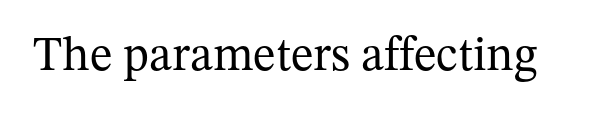
Check the space under the baseline: it is left empty. Do the letters lean? They stand straight. This sample uses plain, unmodified letter spacing. The type family on display is of the serif kind.
